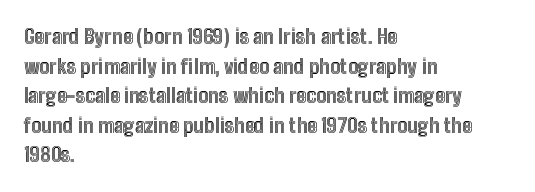
{"italic": "no", "underline": "no", "align": "left", "line_spacing": "normal", "line_spacing_ratio": 1.48, "letter_spacing": "normal", "letter_spacing_em": 0.0, "glyph_px": 20}
